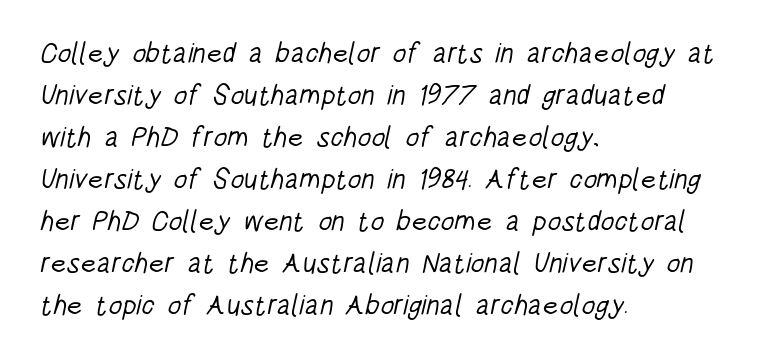
Q: Is the text bold? A: No.
Q: Is the typeface a serif or a sans-serif typeface? A: Sans-serif.
Q: Is the text underlined? A: No.
Q: How is the paragraph aligned? A: Left-aligned.
Q: Is the spacing between letters normal or unusually wide? A: Normal.
Q: Is the spacing between lines tight, normal or loose? A: Normal.
Q: Width (condensed, normal, or wide)? A: Condensed.
Q: Stroke contrast? A: Low.
Q: x-height? A: Large.
Q: Monospaced? A: No.
